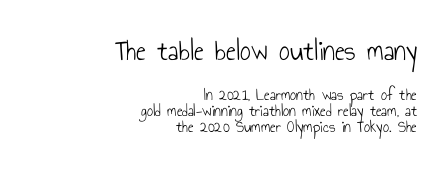
{"serif": "no", "italic": "no", "bold": "no", "weight": "light", "width": "condensed", "stroke_contrast": "low", "x_height": "small", "monospaced": "no", "underline": "no", "align": "right", "line_spacing": "tight", "line_spacing_ratio": 0.96, "letter_spacing": "normal", "letter_spacing_em": 0.0, "larger_block": "first", "size_ratio": 1.76, "glyph_px": 30}
